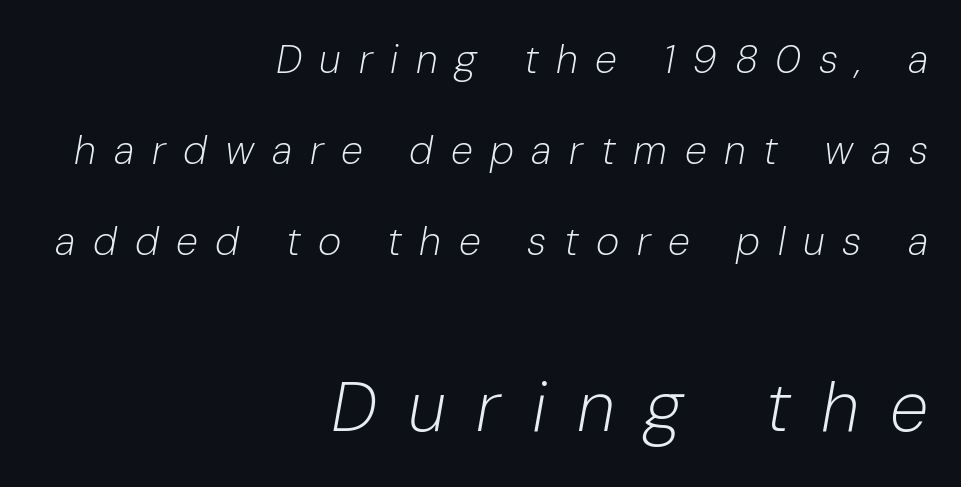
Q: Is the text bold? A: No.
Q: Is the text italic (slanted)? A: Yes, it leans right by about 10 degrees.
Q: Is the text underlined? A: No.
Q: How is the paragraph aligned? A: Right-aligned.
Q: Is the spacing between letters normal or unusually wide? A: Unusually wide.
Q: Is the spacing between lines tight, normal or loose? A: Loose.
Q: Which block of text is set in a larger size, the first (top) or the second (bottom)? A: The second (bottom) one.
Q: Width (condensed, normal, or wide)? A: Normal.
Q: Stroke contrast? A: Low.
Q: x-height? A: Medium.
Q: Monospaced? A: No.
